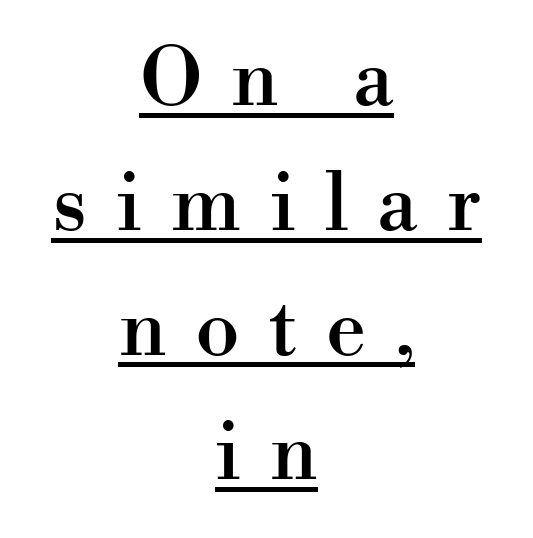
{"serif": "yes", "italic": "no", "width": "normal", "stroke_contrast": "high", "x_height": "small", "monospaced": "no", "underline": "yes", "align": "center", "line_spacing": "normal", "line_spacing_ratio": 1.56, "letter_spacing": "wide", "letter_spacing_em": 0.36, "glyph_px": 80}
